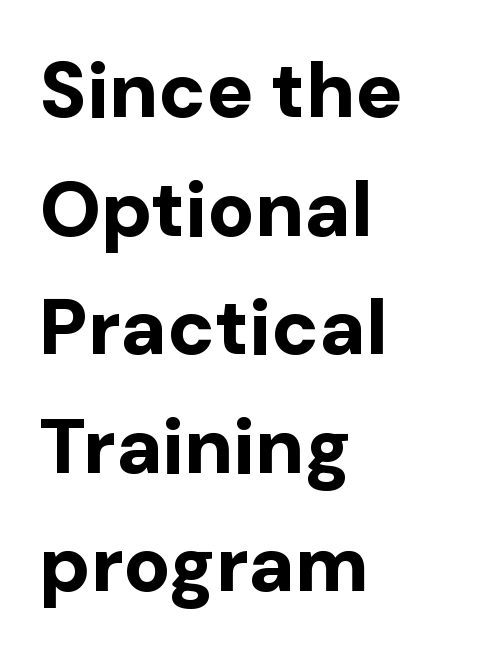
Q: Is the text bold? A: Yes.
Q: Is the text italic (slanted)? A: No, it is upright.
Q: Is the typeface a serif or a sans-serif typeface? A: Sans-serif.
Q: Is the text underlined? A: No.
Q: How is the paragraph aligned? A: Left-aligned.
Q: Is the spacing between letters normal or unusually wide? A: Normal.
Q: Is the spacing between lines tight, normal or loose? A: Normal.
Q: Width (condensed, normal, or wide)? A: Normal.
Q: Stroke contrast? A: Low.
Q: x-height? A: Medium.
Q: Monospaced? A: No.
